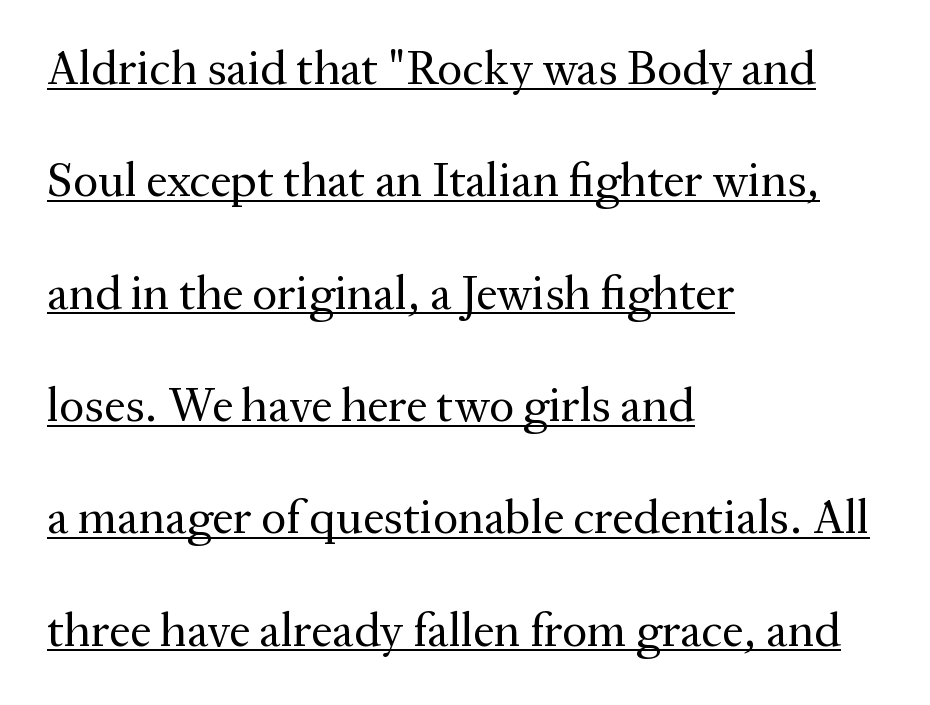
{"serif": "yes", "italic": "no", "bold": "no", "weight": "regular", "width": "normal", "stroke_contrast": "medium", "x_height": "medium", "monospaced": "no", "underline": "yes", "align": "left", "line_spacing": "loose", "line_spacing_ratio": 2.34, "letter_spacing": "normal", "letter_spacing_em": 0.0, "glyph_px": 48}
